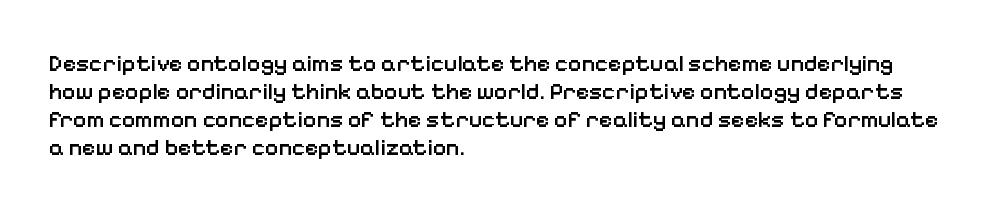
Alignment: flush left. Short note: letters normally spaced. The space directly below the letters is spotless. It's the straight-up-and-down kind of type. Stroke thickness is moderately raised; the sample reads as semibold.
